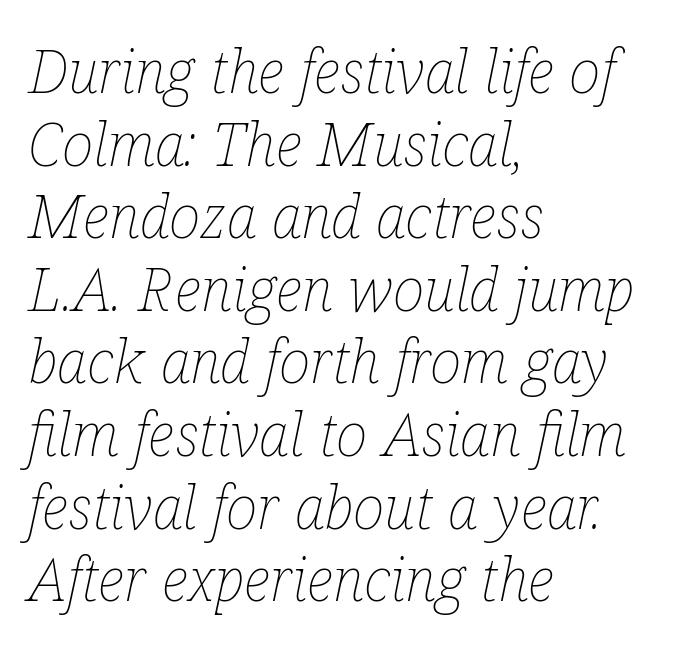
{"italic": "yes", "lean": "right", "slant_degrees": 12, "bold": "no", "weight": "thin", "width": "condensed", "stroke_contrast": "low", "x_height": "medium", "monospaced": "no", "underline": "no", "align": "left", "line_spacing_ratio": 1.21, "letter_spacing": "normal", "letter_spacing_em": 0.0, "glyph_px": 60}
